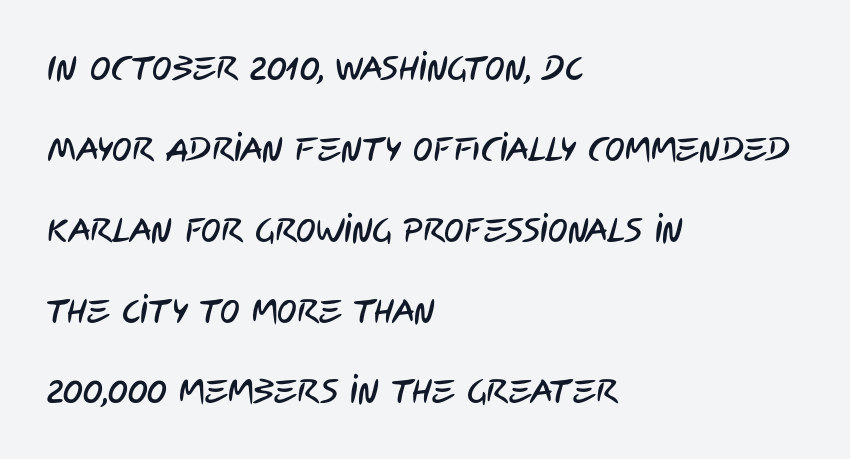
{"serif": "no", "width": "condensed", "stroke_contrast": "low", "x_height": "large", "monospaced": "no", "underline": "no", "align": "left", "line_spacing": "loose", "line_spacing_ratio": 2.45, "letter_spacing": "normal", "letter_spacing_em": 0.0, "glyph_px": 33}
